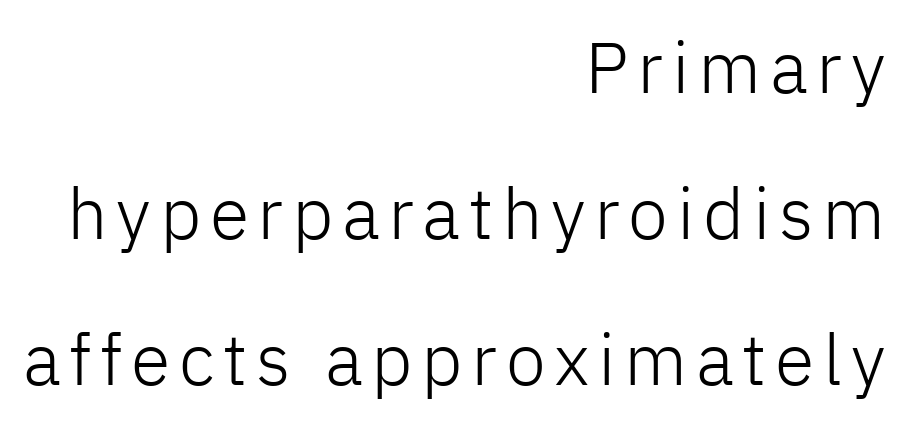
Q: Is the text bold? A: No.
Q: Is the text italic (slanted)? A: No, it is upright.
Q: Is the typeface a serif or a sans-serif typeface? A: Sans-serif.
Q: Is the text underlined? A: No.
Q: How is the paragraph aligned? A: Right-aligned.
Q: Is the spacing between lines tight, normal or loose? A: Loose.
Q: Width (condensed, normal, or wide)? A: Normal.
Q: Stroke contrast? A: Low.
Q: x-height? A: Medium.
Q: Monospaced? A: No.
